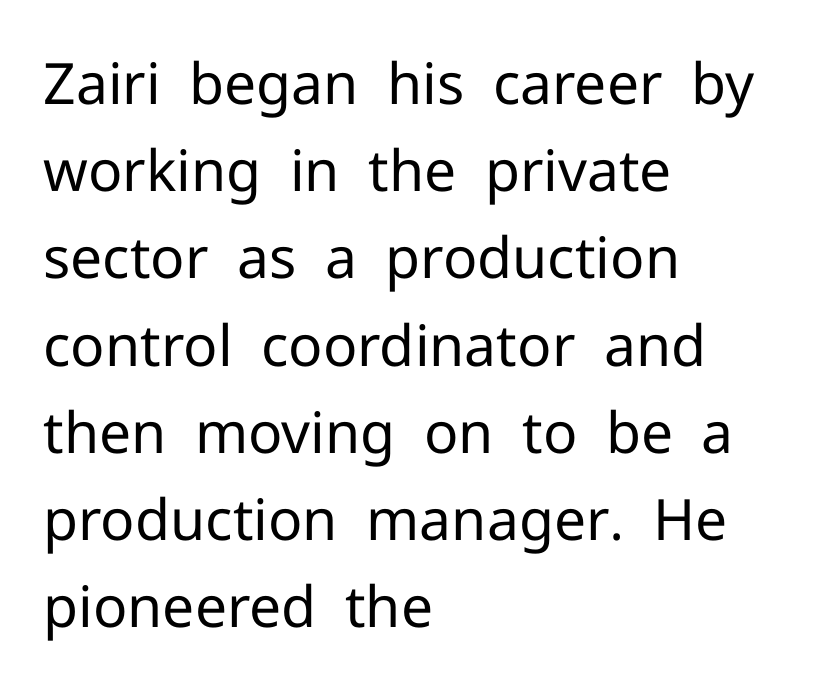
Q: Is the text bold? A: No.
Q: Is the text italic (slanted)? A: No, it is upright.
Q: Is the typeface a serif or a sans-serif typeface? A: Sans-serif.
Q: Is the text underlined? A: No.
Q: How is the paragraph aligned? A: Left-aligned.
Q: Is the spacing between letters normal or unusually wide? A: Normal.
Q: Is the spacing between lines tight, normal or loose? A: Normal.
Q: Width (condensed, normal, or wide)? A: Normal.
Q: Stroke contrast? A: Low.
Q: x-height? A: Medium.
Q: Monospaced? A: No.
